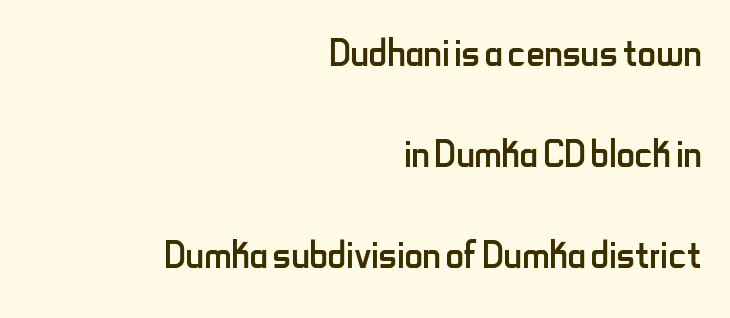
The image shows 51 px regular-weight, condensed sans-serif type, upright; set right-aligned, loose line spacing (1.98x), normal letter spacing, not underlined; low stroke contrast and a small x-height.
